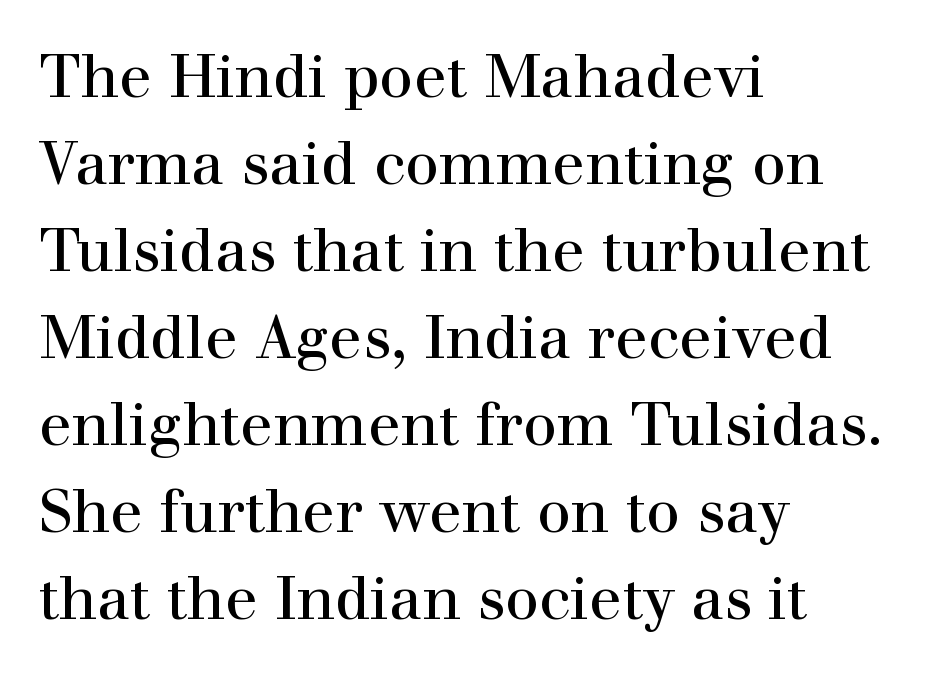
Is there much room between lines? A standard amount, neither cramped nor airy. The letters carry serifs — small finishing strokes at the ends of their stems. In terms of posture, this sample is upright. A clean baseline with only descenders dipping below it. A classic flush-left, rag-right setting is used for this passage. Counters stay open thanks to moderate or lighter strokes.
